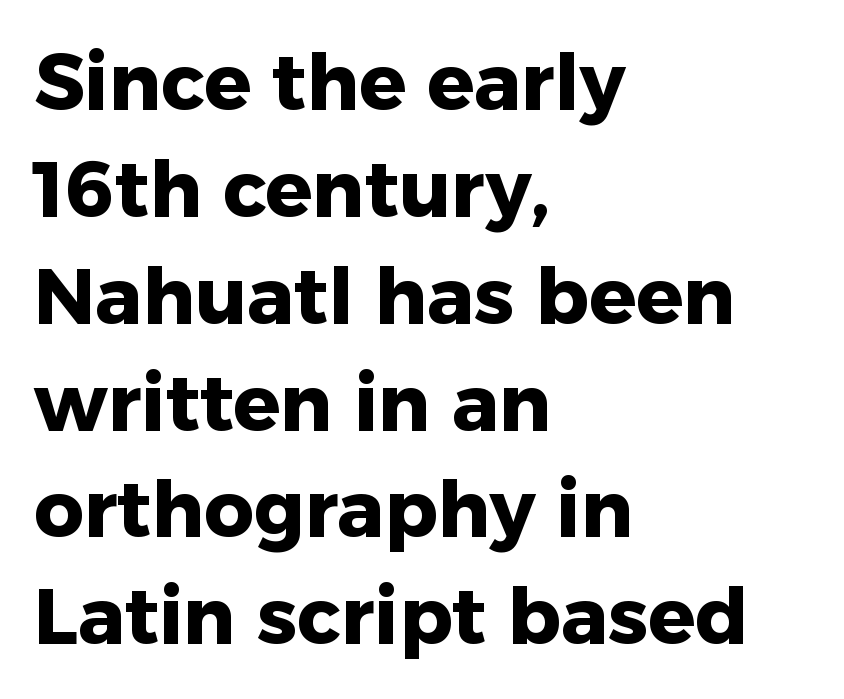
Q: Is the text bold? A: Yes.
Q: Is the text italic (slanted)? A: No, it is upright.
Q: Is the typeface a serif or a sans-serif typeface? A: Sans-serif.
Q: Is the text underlined? A: No.
Q: How is the paragraph aligned? A: Left-aligned.
Q: Is the spacing between letters normal or unusually wide? A: Normal.
Q: Is the spacing between lines tight, normal or loose? A: Normal.
Q: Width (condensed, normal, or wide)? A: Normal.
Q: Stroke contrast? A: Low.
Q: x-height? A: Medium.
Q: Monospaced? A: No.
